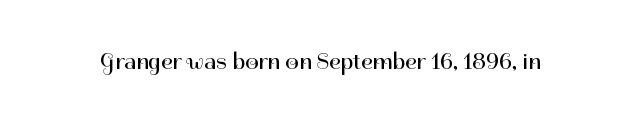
Only glyphs here, with clear space below each row. Notice how the stems are strictly vertical — no italics here. Between one letter and the next there's only the usual sliver of space. Is this a heavy cut? Hardly; it is regular or lighter.
